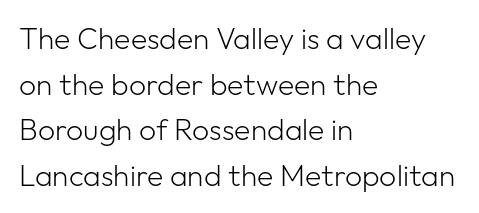
How are the letters spaced? Ordinarily, with no added tracking. Decoration check: the copy has no underline. In terms of leading, this rendering sits right in the middle. The weight would be labelled regular, book, light, or lighter still. The font family rendered here belongs to the sans-serif group. It's the straight-up-and-down kind of type.
